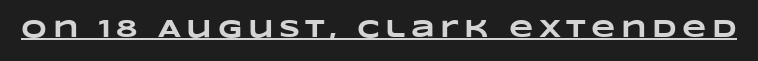
{"bold": "yes", "underline": "yes", "letter_spacing": "wide", "letter_spacing_em": 0.22, "glyph_px": 25}
